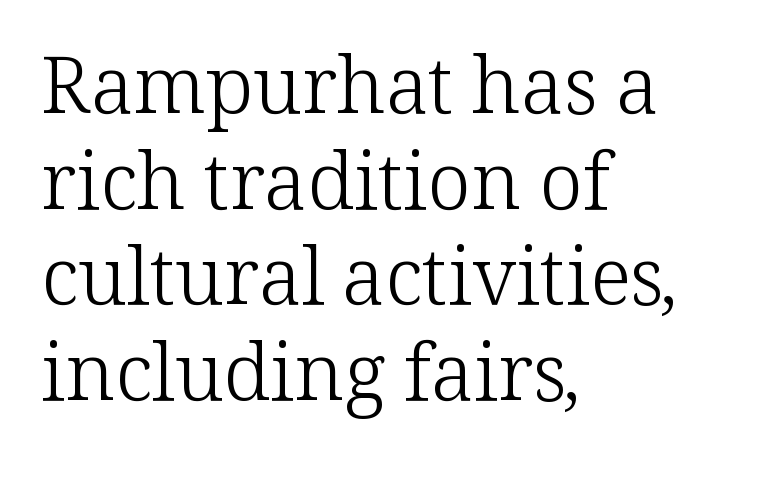
Q: Is the text bold? A: No.
Q: Is the text italic (slanted)? A: No, it is upright.
Q: Is the typeface a serif or a sans-serif typeface? A: Serif.
Q: Is the text underlined? A: No.
Q: How is the paragraph aligned? A: Left-aligned.
Q: Is the spacing between letters normal or unusually wide? A: Normal.
Q: Width (condensed, normal, or wide)? A: Normal.
Q: Stroke contrast? A: Low.
Q: x-height? A: Medium.
Q: Monospaced? A: No.
